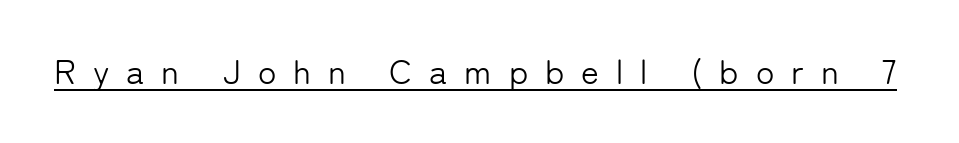
The image shows 34 px light sans-serif type, upright; set unusually wide letter spacing (+0.5 em), underlined; low stroke contrast and a medium x-height.
